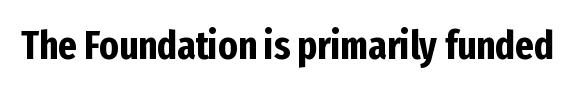
{"serif": "no", "italic": "no", "bold": "yes", "weight": "bold", "width": "condensed", "stroke_contrast": "low", "x_height": "medium", "monospaced": "no", "underline": "no", "letter_spacing": "normal", "letter_spacing_em": 0.0, "glyph_px": 40}
